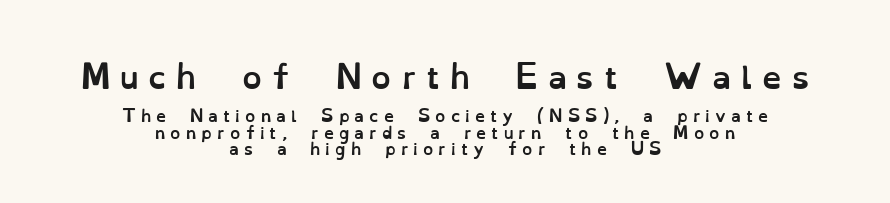
{"italic": "no", "bold": "yes", "weight": "semibold", "width": "normal", "stroke_contrast": "low", "x_height": "small", "monospaced": "no", "underline": "no", "align": "center", "line_spacing": "tight", "line_spacing_ratio": 1.04, "letter_spacing": "wide", "letter_spacing_em": 0.32, "larger_block": "first", "size_ratio": 1.94, "glyph_px": 31}
